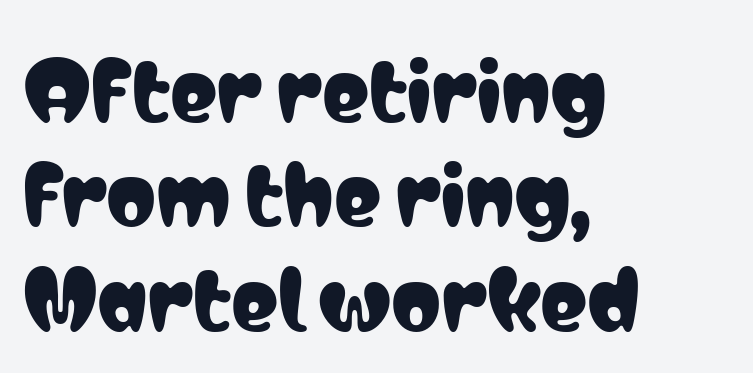
Q: Is the text italic (slanted)? A: No, it is upright.
Q: Is the typeface a serif or a sans-serif typeface? A: Sans-serif.
Q: Is the text underlined? A: No.
Q: How is the paragraph aligned? A: Left-aligned.
Q: Is the spacing between letters normal or unusually wide? A: Normal.
Q: Is the spacing between lines tight, normal or loose? A: Normal.
Q: Width (condensed, normal, or wide)? A: Condensed.
Q: Stroke contrast? A: Low.
Q: x-height? A: Medium.
Q: Monospaced? A: No.
